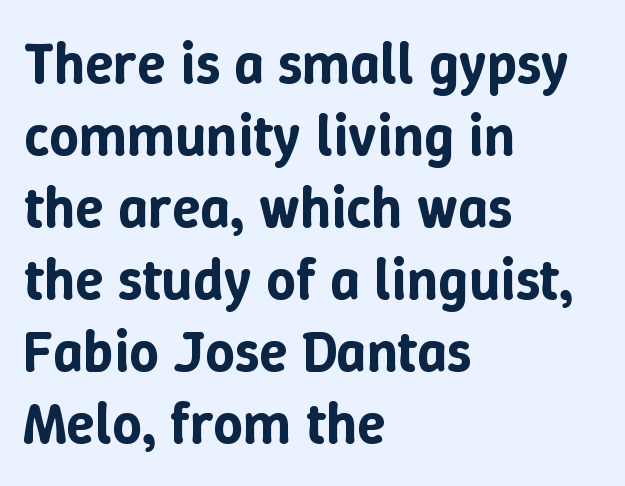
Looks like regular typesetting: each glyph gets only the width it needs. Just letters on the line, the space beneath them empty. Short note: letters normally spaced. Casual observation: everything's shoved over to the left. This sample uses an upright cut, with every glyph sitting square on the baseline.
